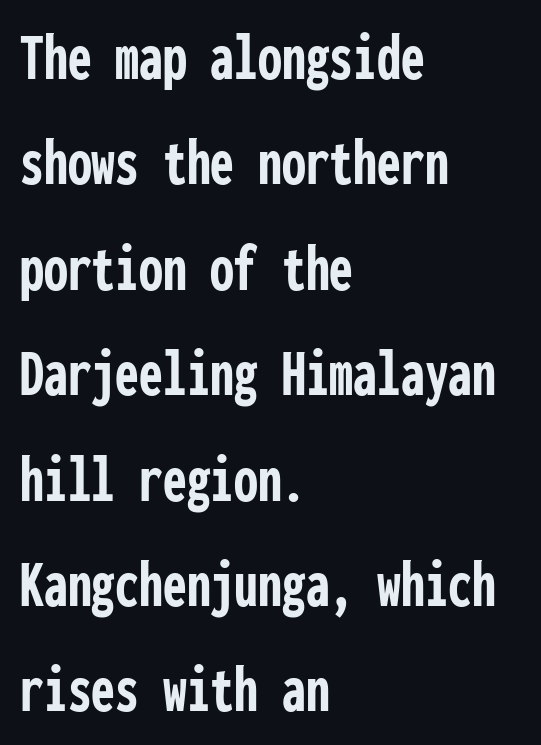
{"serif": "no", "italic": "no", "bold": "yes", "weight": "semibold", "width": "condensed", "stroke_contrast": "low", "x_height": "medium", "monospaced": "yes", "underline": "no", "align": "left", "line_spacing": "normal", "line_spacing_ratio": 1.55, "letter_spacing": "normal", "letter_spacing_em": 0.0, "glyph_px": 68}
